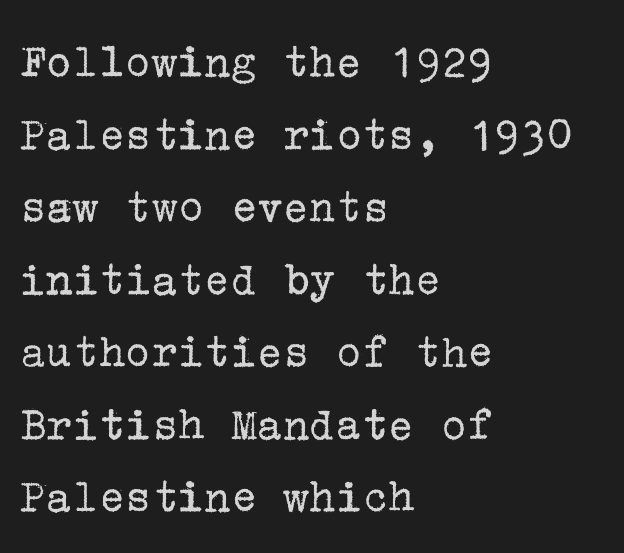
Q: Is the text bold? A: No.
Q: Is the text italic (slanted)? A: No, it is upright.
Q: Is the typeface a serif or a sans-serif typeface? A: Serif.
Q: Is the text underlined? A: No.
Q: How is the paragraph aligned? A: Left-aligned.
Q: Is the spacing between letters normal or unusually wide? A: Normal.
Q: Is the spacing between lines tight, normal or loose? A: Normal.
Q: Width (condensed, normal, or wide)? A: Normal.
Q: Stroke contrast? A: Low.
Q: x-height? A: Medium.
